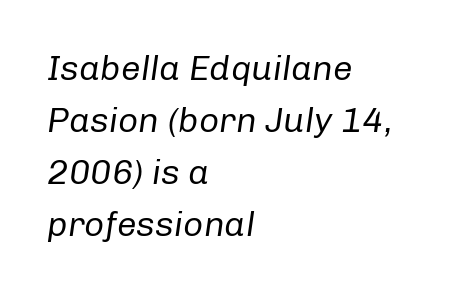
The image shows 35 px regular-weight type, italic (leaning right); set left-aligned, normal line spacing (1.49x), normal letter spacing, not underlined; low stroke contrast and a medium x-height.
